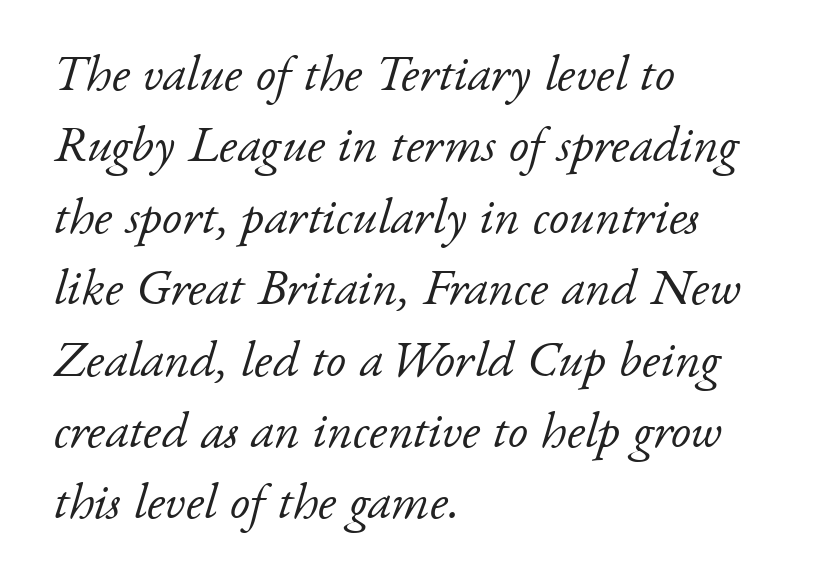
The image shows 51 px light serif type, italic (leaning right); set left-aligned, normal line spacing (1.4x), normal letter spacing, not underlined; low stroke contrast and a small x-height.
